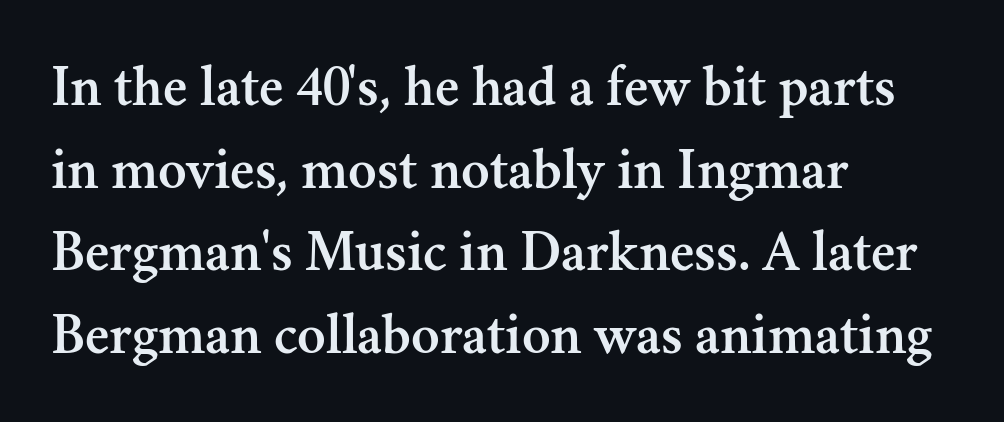
{"serif": "yes", "italic": "no", "width": "normal", "stroke_contrast": "medium", "x_height": "small", "monospaced": "no", "underline": "no", "align": "left", "line_spacing": "normal", "line_spacing_ratio": 1.4, "letter_spacing": "normal", "letter_spacing_em": 0.0, "glyph_px": 59}
